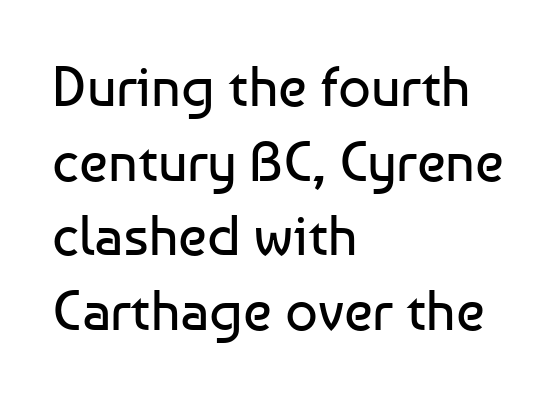
{"serif": "no", "italic": "no", "bold": "no", "weight": "regular", "width": "normal", "stroke_contrast": "low", "x_height": "medium", "monospaced": "no", "underline": "no", "align": "left", "line_spacing": "normal", "line_spacing_ratio": 1.31, "letter_spacing": "normal", "letter_spacing_em": 0.0, "glyph_px": 57}
